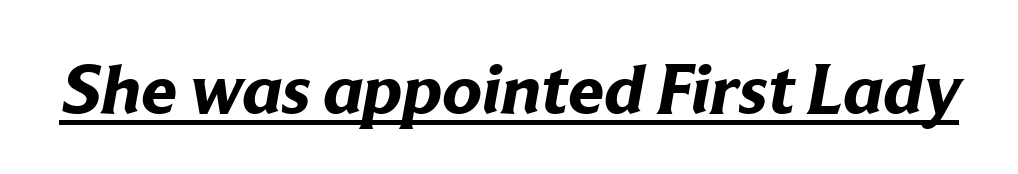
Each letter's strokes conclude bluntly, with no projecting serifs. Heavy-handed strokes throughout: this text is bold. The face used here is rendered with its standard letterfit. Descenders here cross a horizontal rule under the line. Spacing verdict: proportional, widths tailored to each character.
